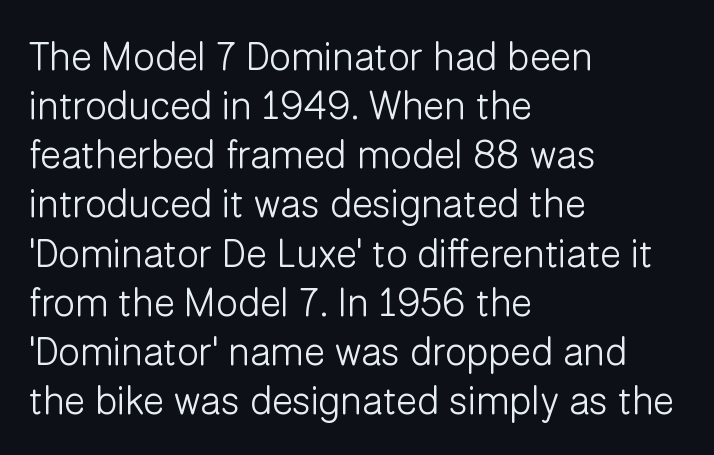
The image shows 39 px light sans-serif type, upright; set left-aligned, normal line spacing (1.26x), normal letter spacing, not underlined; low stroke contrast and a medium x-height.
